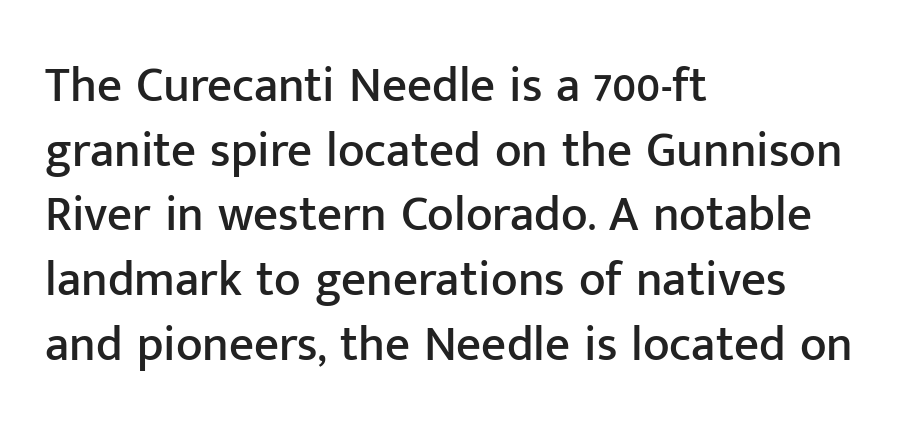
This sample uses an upright cut, with every glyph sitting square on the baseline. Vertical spacing — default. Observe the absence of serifs on each vertical stroke in this sample. The paragraph has a hard left edge and a soft right edge. A clean baseline with only descenders dipping below it. This rendering leaves character spacing at its baseline value.
